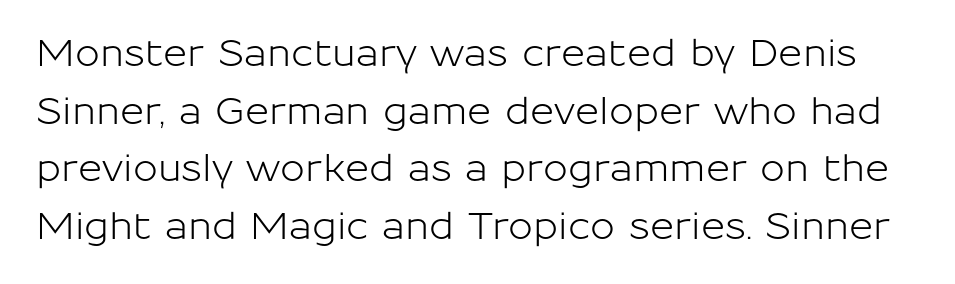
The image shows 37 px sans-serif type, upright; set normal line spacing (1.56x), normal letter spacing, not underlined; low stroke contrast and a medium x-height.
